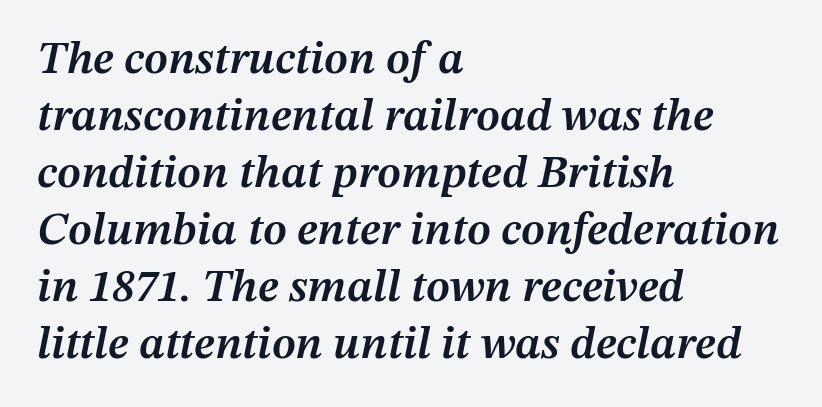
Q: Is the text bold? A: Semi-bold.
Q: Is the text italic (slanted)? A: Yes, it leans right by about 12 degrees.
Q: Is the text underlined? A: No.
Q: How is the paragraph aligned? A: Left-aligned.
Q: Is the spacing between letters normal or unusually wide? A: Normal.
Q: Width (condensed, normal, or wide)? A: Normal.
Q: Stroke contrast? A: Medium.
Q: x-height? A: Medium.
Q: Monospaced? A: No.
